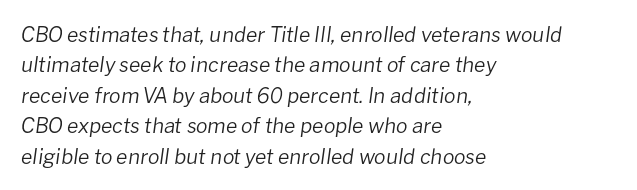
Q: Is the text bold? A: No.
Q: Is the text italic (slanted)? A: Yes, it leans right by about 8 degrees.
Q: Is the text underlined? A: No.
Q: How is the paragraph aligned? A: Left-aligned.
Q: Is the spacing between letters normal or unusually wide? A: Normal.
Q: Is the spacing between lines tight, normal or loose? A: Normal.
